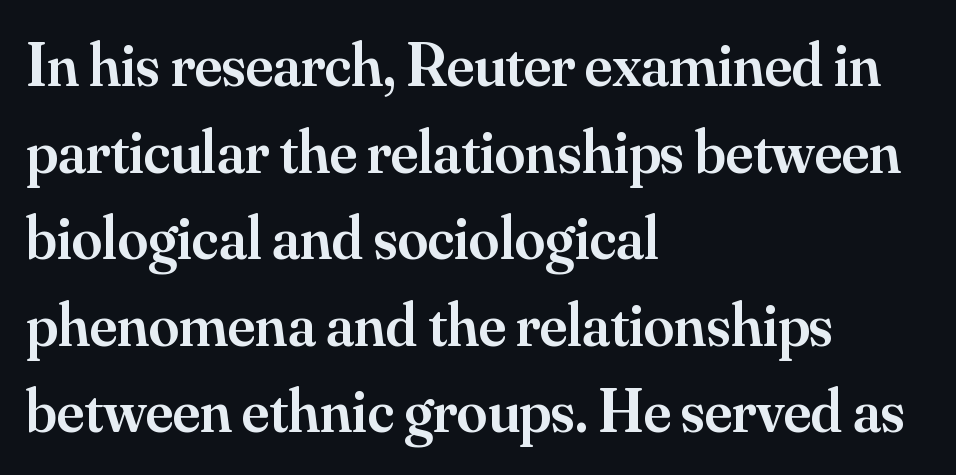
Q: Is the text bold? A: Semi-bold.
Q: Is the text italic (slanted)? A: No, it is upright.
Q: Is the typeface a serif or a sans-serif typeface? A: Serif.
Q: Is the text underlined? A: No.
Q: How is the paragraph aligned? A: Left-aligned.
Q: Is the spacing between letters normal or unusually wide? A: Normal.
Q: Is the spacing between lines tight, normal or loose? A: Normal.
Q: Width (condensed, normal, or wide)? A: Normal.
Q: Stroke contrast? A: Medium.
Q: x-height? A: Small.
Q: Monospaced? A: No.
